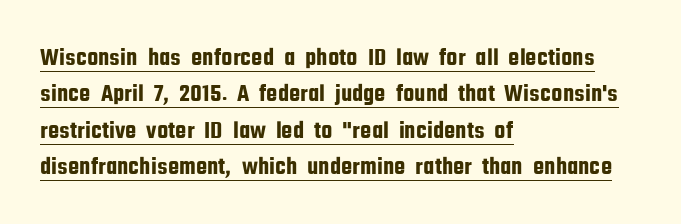
Quick note: not italic, upright. The paragraph shown leans on its left margin. Is the letter spacing exaggerated? No — it looks like the ordinary default. This block has exactly the height ordinary leading produces. This is underlined copy, the kind a proofreader might mark for attention.
